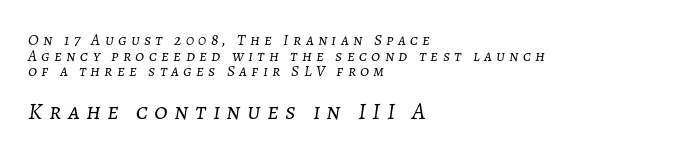
Tracking here is generous; glyphs stand well apart from one another. The axis of the letterforms is tilted away from vertical. Cramped leading. Unbolded letterforms with no extra heft. Casual observation: everything's shoved over to the left. You get the small type first, then a jump to larger type.
